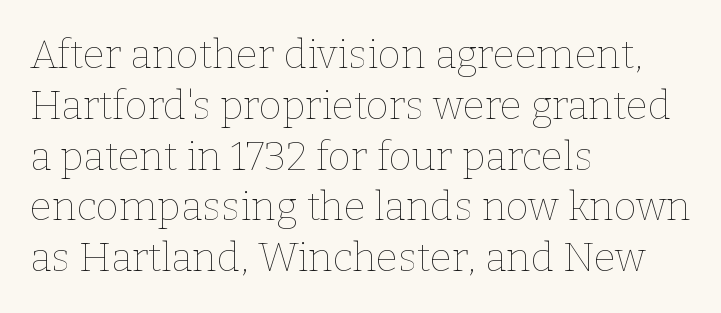
Q: Is the text bold? A: No.
Q: Is the text italic (slanted)? A: No, it is upright.
Q: Is the text underlined? A: No.
Q: How is the paragraph aligned? A: Left-aligned.
Q: Is the spacing between letters normal or unusually wide? A: Normal.
Q: Is the spacing between lines tight, normal or loose? A: Normal.
Q: Width (condensed, normal, or wide)? A: Normal.
Q: Stroke contrast? A: Low.
Q: x-height? A: Medium.
Q: Monospaced? A: No.
